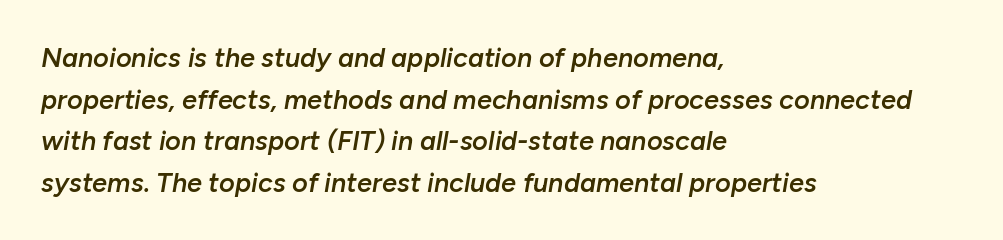
Q: Is the text bold? A: Semi-bold.
Q: Is the text italic (slanted)? A: Yes, it leans right by about 10 degrees.
Q: Is the text underlined? A: No.
Q: How is the paragraph aligned? A: Left-aligned.
Q: Is the spacing between letters normal or unusually wide? A: Normal.
Q: Is the spacing between lines tight, normal or loose? A: Normal.
